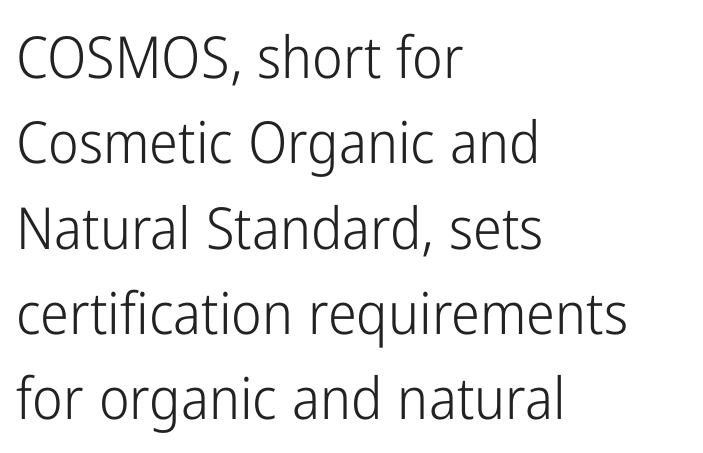
The image shows 58 px light, condensed sans-serif type, upright; set left-aligned, normal line spacing (1.47x), normal letter spacing, not underlined; low stroke contrast and a medium x-height.
